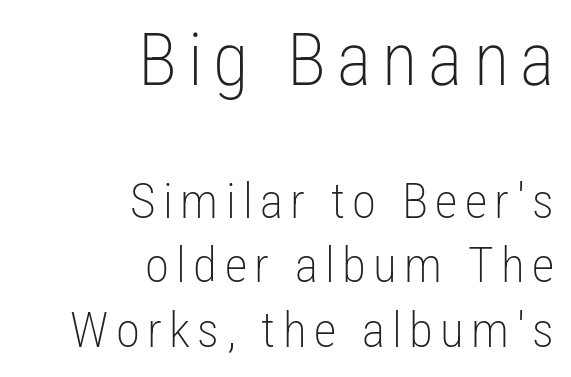
Q: Is the text bold? A: No.
Q: Is the text italic (slanted)? A: No, it is upright.
Q: Is the typeface a serif or a sans-serif typeface? A: Sans-serif.
Q: Is the text underlined? A: No.
Q: How is the paragraph aligned? A: Right-aligned.
Q: Is the spacing between lines tight, normal or loose? A: Normal.
Q: Which block of text is set in a larger size, the first (top) or the second (bottom)? A: The first (top) one.
Q: Width (condensed, normal, or wide)? A: Condensed.
Q: Stroke contrast? A: Low.
Q: x-height? A: Medium.
Q: Monospaced? A: No.
